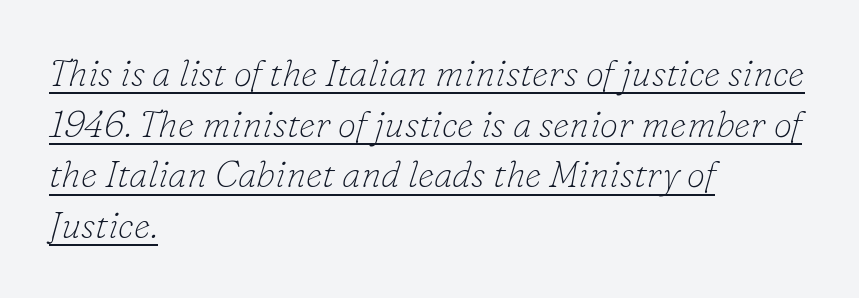
The image shows 37 px thin serif type, italic (leaning right); set left-aligned, normal line spacing (1.37x), normal letter spacing, underlined; low stroke contrast and a small x-height.
